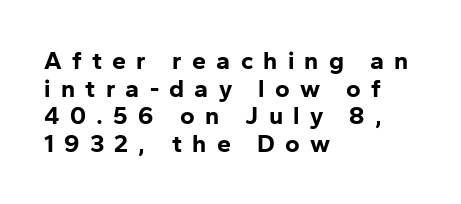
{"italic": "no", "bold": "yes", "underline": "no", "align": "left", "line_spacing": "tight", "line_spacing_ratio": 1.11, "letter_spacing": "wide", "letter_spacing_em": 0.41, "glyph_px": 25}
